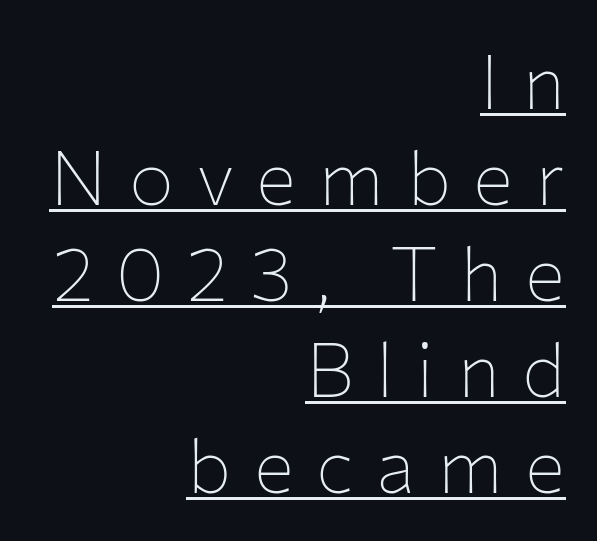
The image shows 75 px thin sans-serif type, upright; set right-aligned, normal line spacing (1.28x), unusually wide letter spacing (+0.3 em), underlined; low stroke contrast and a medium x-height.
